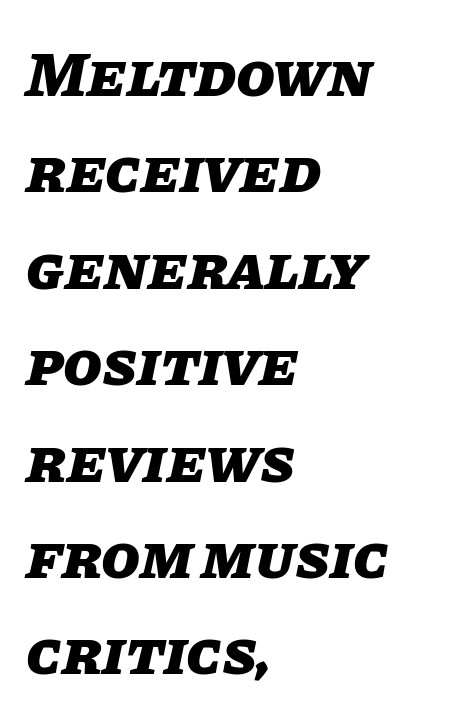
Do the characters align in a grid? No, the font is proportional. Underlining? Definitely not there. Weight: bold. Italic? Definitely — the glyphs are oblique. Regarding leading, the lines here are spaced in the standard way.
